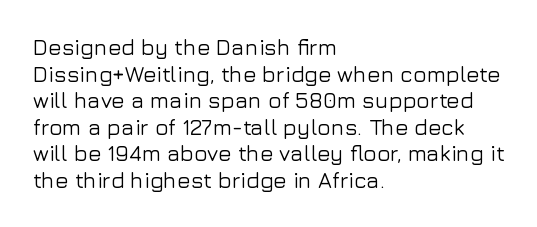
A student would call this left alignment; a typographer would say flush left, rag right. Nobody touched the tracking dial on this one. Tall strokes in this sample are plumb rather than angled. Descenders are the only things crossing below the line.
